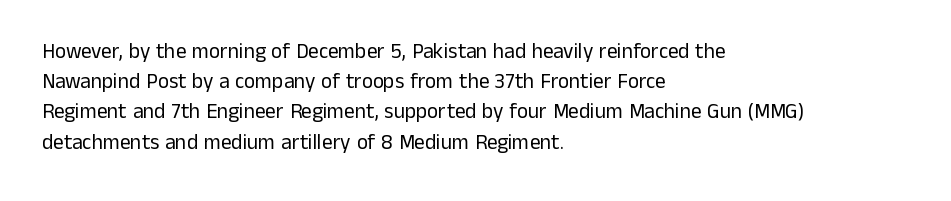
Q: Is the text bold? A: No.
Q: Is the text italic (slanted)? A: No, it is upright.
Q: Is the text underlined? A: No.
Q: How is the paragraph aligned? A: Left-aligned.
Q: Is the spacing between letters normal or unusually wide? A: Normal.
Q: Is the spacing between lines tight, normal or loose? A: Normal.
